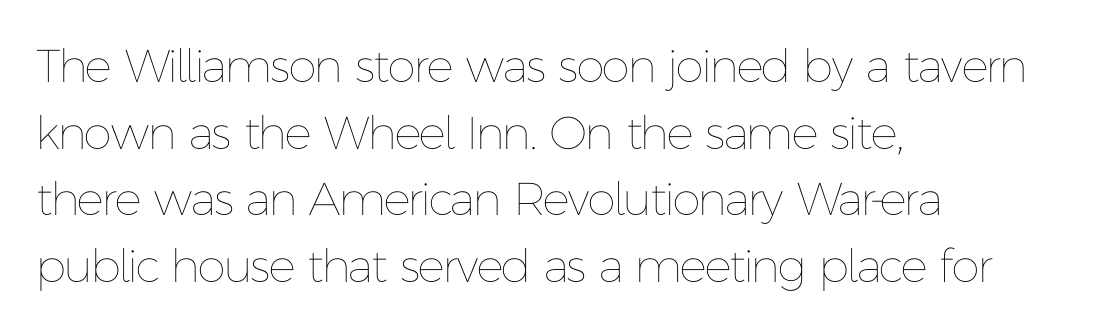
Stroke thickness stays within the range of a standard reading face or lighter. If you measured baseline to baseline, you'd find a middling distance. Unmarked baselines from the first word to the last. Tall strokes in this sample are plumb rather than angled. The rag falls on the right side of this text block.
